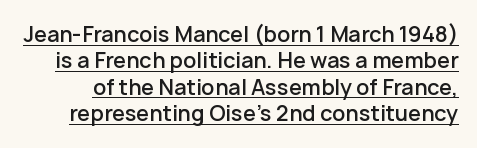
Vertical spacing — default. A roman cut, with each character standing at attention. Standard letterfit; no display-style spreading of the glyphs. What decoration does the sample have? An underline.
